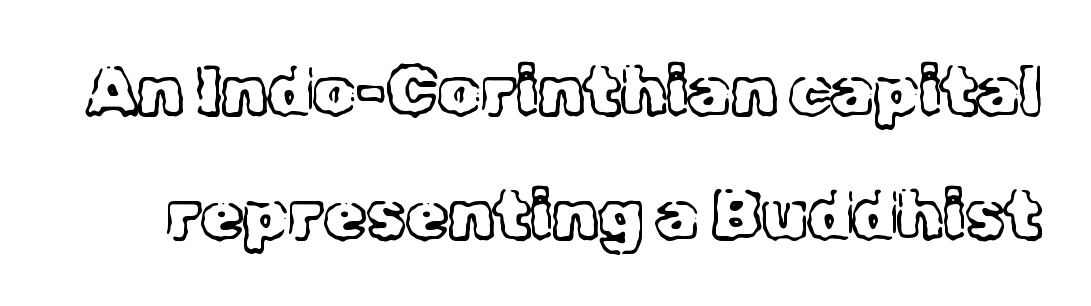
Nope, not italic — everything's standing straight. The rendering keeps characters at their native spacing. You can tell from the footed stems that serif type was used. The face used here is proportionally spaced, like ordinary book or web type. Has an underline been added? It has not. The weight would be labelled regular, book, light, or lighter still.
